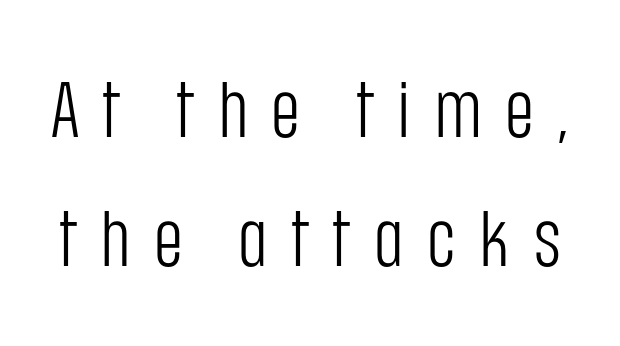
Q: Is the text bold? A: No.
Q: Is the text italic (slanted)? A: No, it is upright.
Q: Is the typeface a serif or a sans-serif typeface? A: Sans-serif.
Q: Is the text underlined? A: No.
Q: Is the spacing between letters normal or unusually wide? A: Unusually wide.
Q: Is the spacing between lines tight, normal or loose? A: Normal.
Q: Width (condensed, normal, or wide)? A: Condensed.
Q: Stroke contrast? A: Low.
Q: x-height? A: Large.
Q: Monospaced? A: No.
